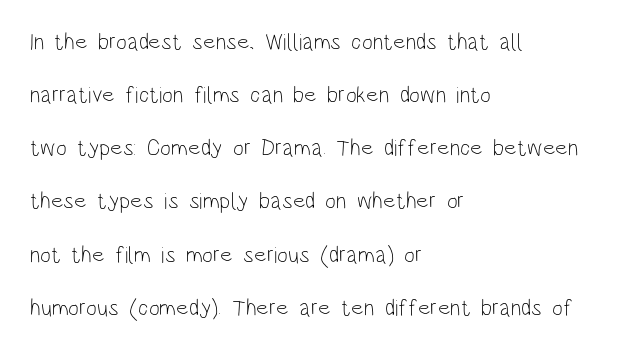
The image shows 23 px text type, upright; set left-aligned, loose line spacing (2.31x), normal letter spacing, not underlined.
